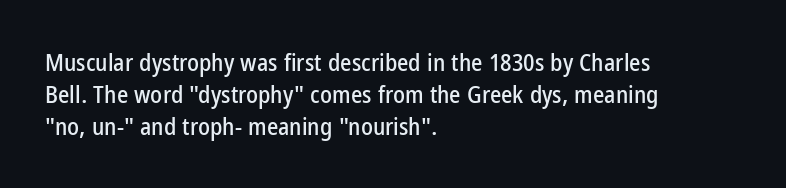
{"italic": "no", "underline": "no", "align": "left", "line_spacing": "normal", "line_spacing_ratio": 1.33, "letter_spacing": "normal", "letter_spacing_em": 0.0, "glyph_px": 24}
